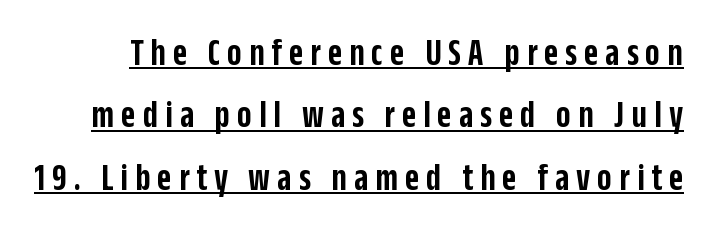
Examine the stroke ends and you'll find no serifs. In terms of leading, this rendering sits right in the middle. Note the varied advance widths — an 'i' is clearly narrower than an 'm'. Bold? Not quite — semibold, heavier than regular but stopping short.
